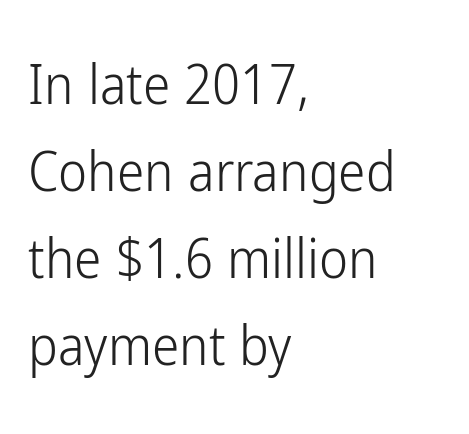
Q: Is the text bold? A: No.
Q: Is the text italic (slanted)? A: No, it is upright.
Q: Is the typeface a serif or a sans-serif typeface? A: Sans-serif.
Q: Is the text underlined? A: No.
Q: How is the paragraph aligned? A: Left-aligned.
Q: Is the spacing between letters normal or unusually wide? A: Normal.
Q: Is the spacing between lines tight, normal or loose? A: Normal.
Q: Width (condensed, normal, or wide)? A: Condensed.
Q: Stroke contrast? A: Low.
Q: x-height? A: Medium.
Q: Monospaced? A: No.
